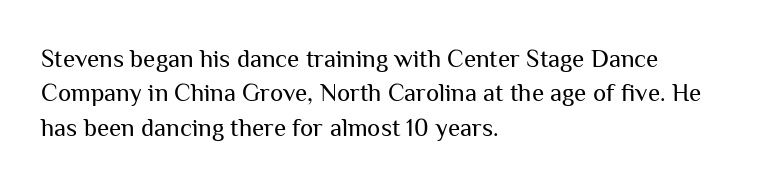
{"italic": "no", "bold": "no", "underline": "no", "align": "left", "line_spacing": "normal", "line_spacing_ratio": 1.38, "letter_spacing": "normal", "letter_spacing_em": 0.0, "glyph_px": 25}
